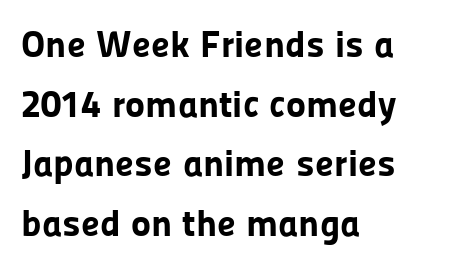
The image shows 38 px bold sans-serif type, upright; set left-aligned, normal line spacing (1.57x), normal letter spacing, not underlined; low stroke contrast and a medium x-height.
